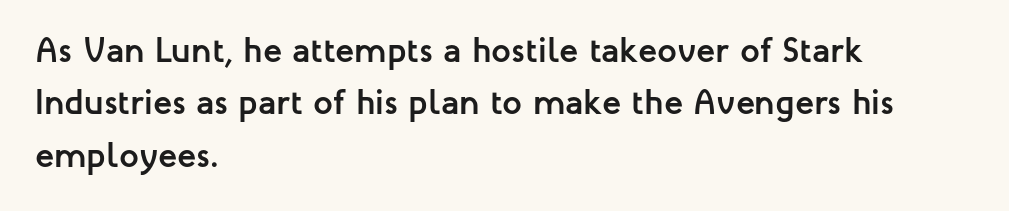
Q: Is the text bold? A: Yes.
Q: Is the text italic (slanted)? A: No, it is upright.
Q: Is the typeface a serif or a sans-serif typeface? A: Sans-serif.
Q: Is the text underlined? A: No.
Q: How is the paragraph aligned? A: Left-aligned.
Q: Is the spacing between letters normal or unusually wide? A: Normal.
Q: Is the spacing between lines tight, normal or loose? A: Normal.
Q: Width (condensed, normal, or wide)? A: Normal.
Q: Stroke contrast? A: Low.
Q: x-height? A: Medium.
Q: Monospaced? A: No.
